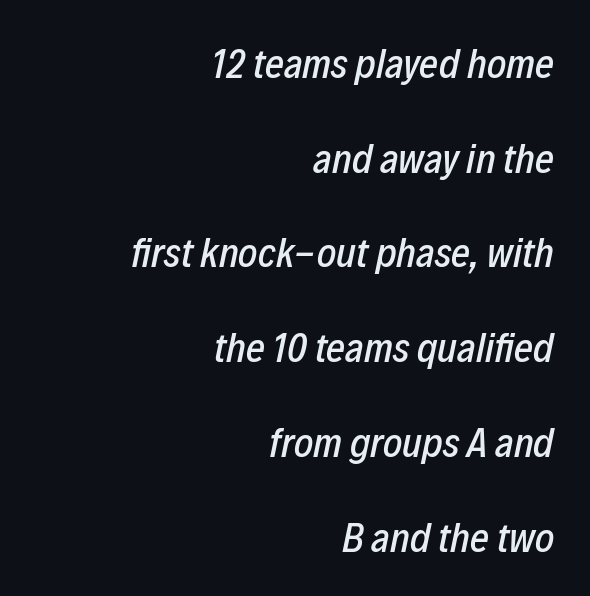
Q: Is the text italic (slanted)? A: Yes, it leans right by about 12 degrees.
Q: Is the text underlined? A: No.
Q: How is the paragraph aligned? A: Right-aligned.
Q: Is the spacing between letters normal or unusually wide? A: Normal.
Q: Is the spacing between lines tight, normal or loose? A: Loose.
Q: Width (condensed, normal, or wide)? A: Condensed.
Q: Stroke contrast? A: Low.
Q: x-height? A: Medium.
Q: Monospaced? A: No.
